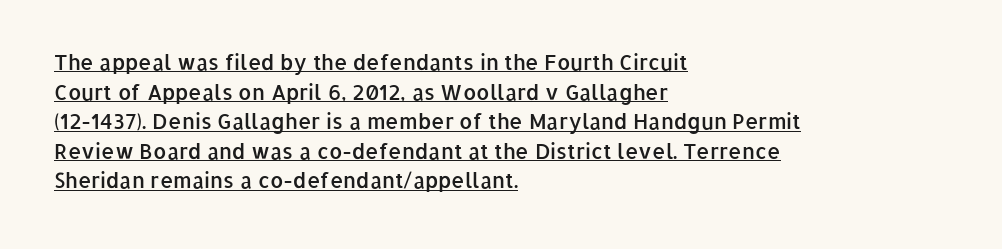
{"italic": "no", "bold": "semi", "underline": "yes", "align": "left", "line_spacing": "normal", "line_spacing_ratio": 1.41, "letter_spacing": "normal", "letter_spacing_em": 0.0, "glyph_px": 21}
